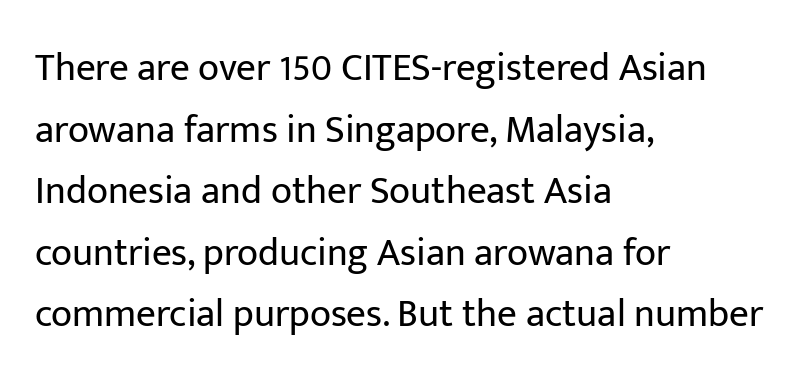
Q: Is the text bold? A: No.
Q: Is the text italic (slanted)? A: No, it is upright.
Q: Is the typeface a serif or a sans-serif typeface? A: Sans-serif.
Q: Is the text underlined? A: No.
Q: How is the paragraph aligned? A: Left-aligned.
Q: Is the spacing between letters normal or unusually wide? A: Normal.
Q: Is the spacing between lines tight, normal or loose? A: Normal.
Q: Width (condensed, normal, or wide)? A: Normal.
Q: Stroke contrast? A: Low.
Q: x-height? A: Medium.
Q: Monospaced? A: No.
